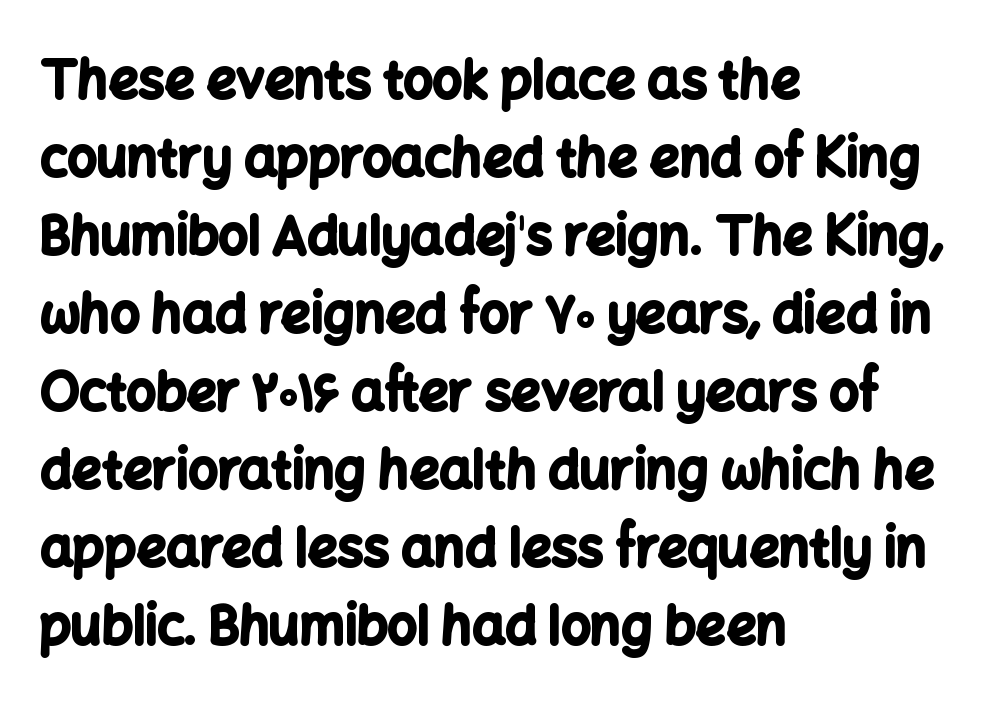
{"serif": "no", "italic": "no", "bold": "yes", "weight": "bold", "width": "normal", "stroke_contrast": "low", "x_height": "medium", "monospaced": "no", "underline": "no", "align": "left", "line_spacing": "normal", "line_spacing_ratio": 1.5, "letter_spacing": "normal", "letter_spacing_em": 0.0, "glyph_px": 52}
